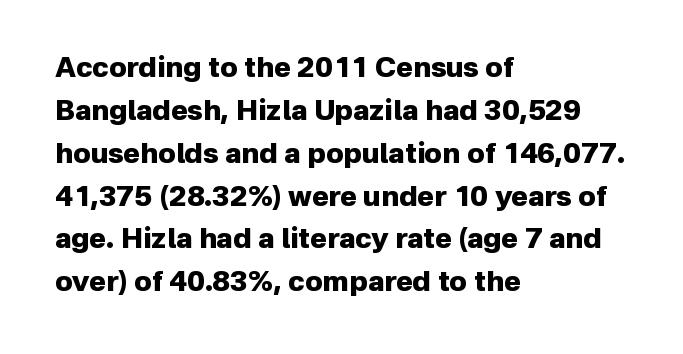
Q: Is the text bold? A: Yes.
Q: Is the text italic (slanted)? A: No, it is upright.
Q: Is the typeface a serif or a sans-serif typeface? A: Sans-serif.
Q: Is the text underlined? A: No.
Q: How is the paragraph aligned? A: Left-aligned.
Q: Is the spacing between letters normal or unusually wide? A: Normal.
Q: Is the spacing between lines tight, normal or loose? A: Normal.
Q: Width (condensed, normal, or wide)? A: Normal.
Q: Stroke contrast? A: Low.
Q: x-height? A: Medium.
Q: Monospaced? A: No.
